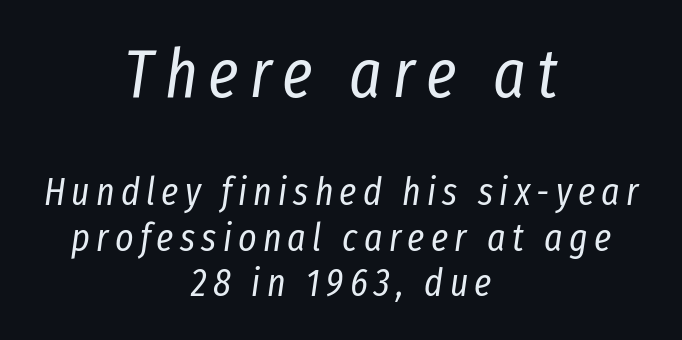
The image shows 69 px regular-weight, condensed type, italic (leaning right); set centered, line spacing 1.17x, not underlined; the first (top) block is 1.77x larger; low stroke contrast and a medium x-height.
